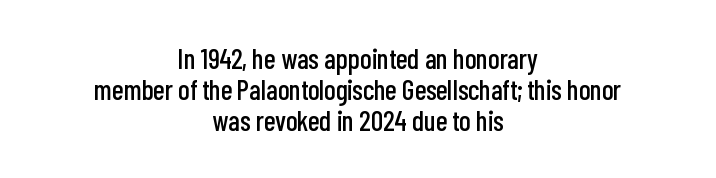
{"serif": "no", "italic": "no", "width": "condensed", "stroke_contrast": "low", "x_height": "medium", "monospaced": "no", "underline": "no", "align": "center", "line_spacing": "tight", "line_spacing_ratio": 1.1, "letter_spacing": "normal", "letter_spacing_em": 0.0, "glyph_px": 28}
